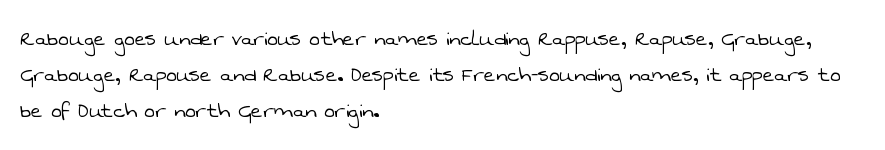
{"bold": "no", "underline": "no", "align": "left", "line_spacing": "normal", "line_spacing_ratio": 1.44, "letter_spacing": "normal", "letter_spacing_em": 0.0, "glyph_px": 25}
